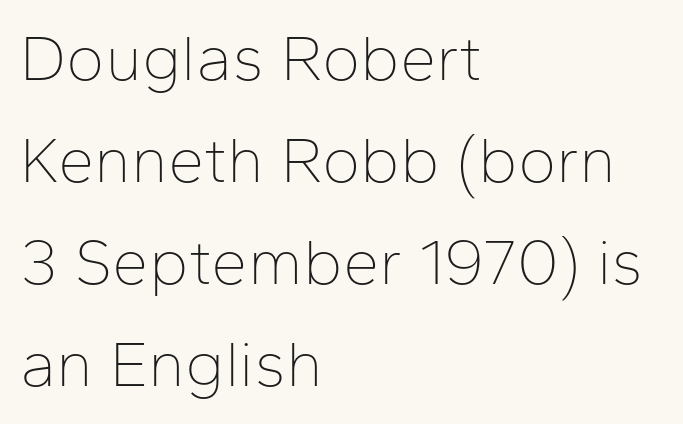
The image shows 65 px thin sans-serif type, upright; set left-aligned, normal line spacing (1.57x), normal letter spacing, not underlined; low stroke contrast and a medium x-height.
